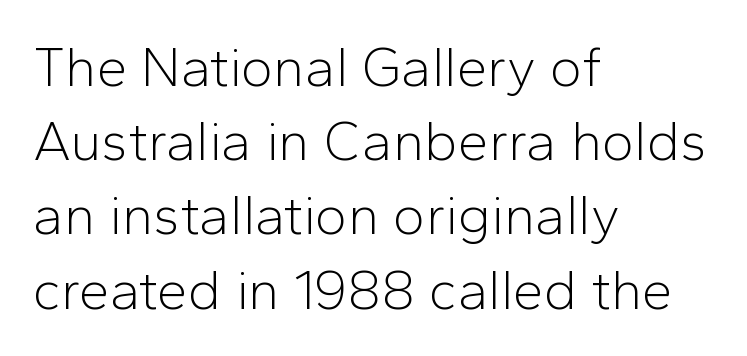
{"serif": "no", "italic": "no", "bold": "no", "weight": "light", "width": "normal", "stroke_contrast": "low", "x_height": "medium", "monospaced": "no", "underline": "no", "align": "left", "line_spacing": "normal", "line_spacing_ratio": 1.35, "letter_spacing": "normal", "letter_spacing_em": 0.0, "glyph_px": 55}
